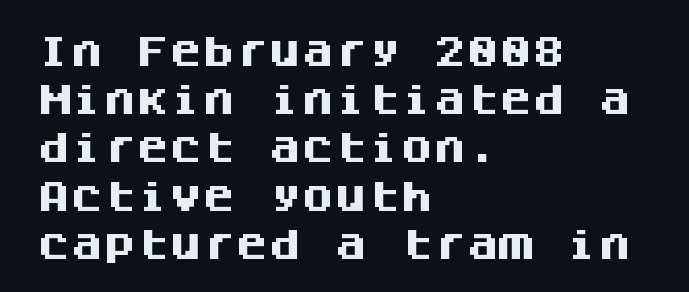
If you measured baseline to baseline, you'd find a middling distance. Ascenders rise straight up at ninety degrees. Reading down the block, your eye returns to a fixed left position each line. How heavy is the stroke? Heavy — this is a bold. Look at the bottom of the vertical strokes: they stop flat, with no serifs. The face used here is monospaced, like something from a code editor.
